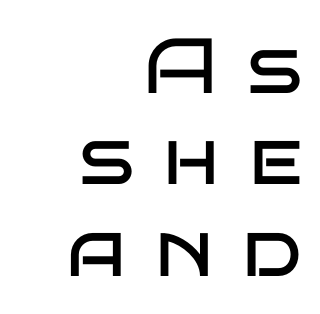
The image shows 78 px regular-weight, wide sans-serif type, upright; set right-aligned, line spacing 1.17x, unusually wide letter spacing (+0.37 em), not underlined; low stroke contrast and a large x-height.
